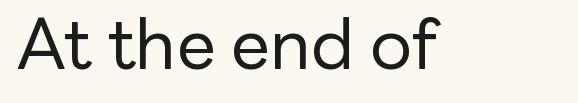
The image shows 70 px regular-weight sans-serif type, upright; set normal letter spacing, not underlined; low stroke contrast and a medium x-height.
